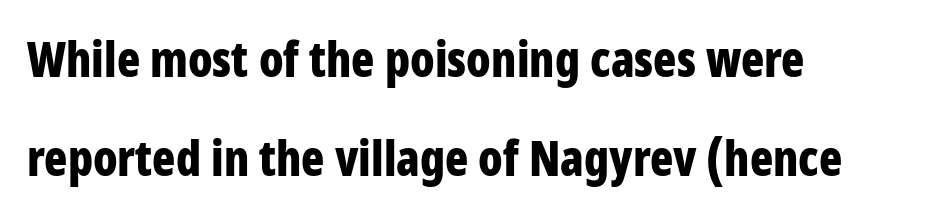
The image shows 48 px bold, condensed sans-serif type, upright; set left-aligned, loose line spacing (2.06x), normal letter spacing, not underlined; low stroke contrast and a large x-height.
